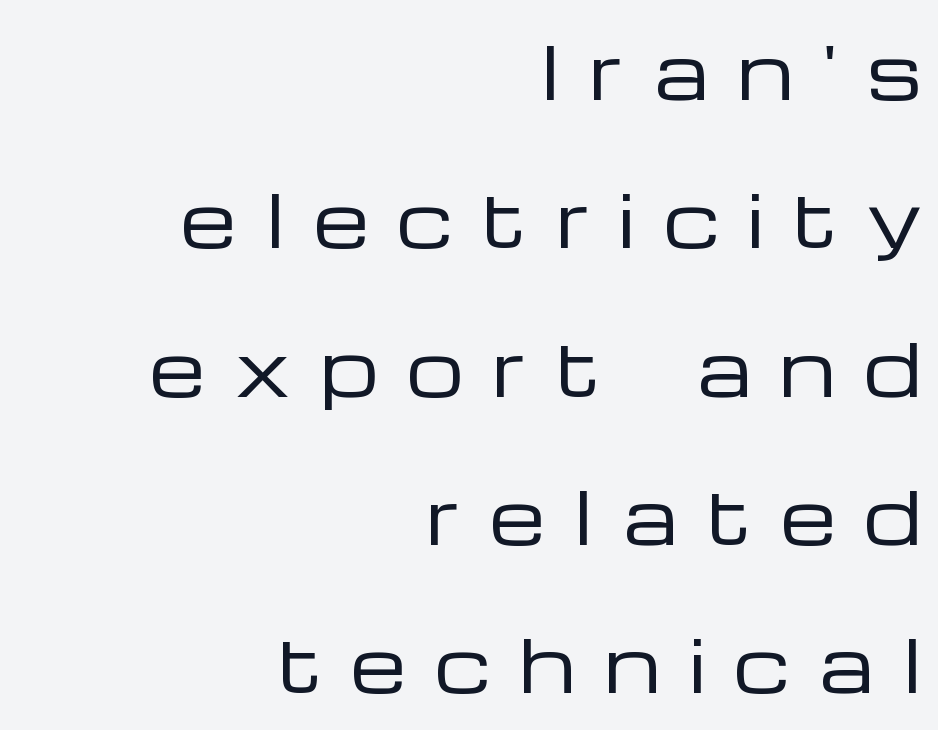
The image shows 72 px regular-weight, wide sans-serif type, upright; set right-aligned, loose line spacing (2.06x), unusually wide letter spacing (+0.4 em), not underlined; low stroke contrast and a medium x-height.
